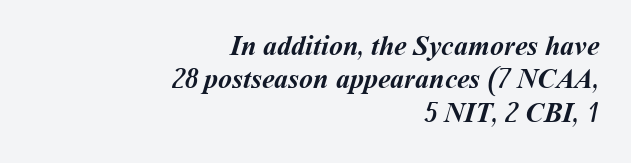
Honestly, the letter spacing is just normal — you wouldn't notice it. This sample is right-justified, so line beginnings fall wherever the words allow. The specimen omits any rule beneath the text block's lines. You could not count columns in this text — the font is proportionally spaced. The letters are bold, with thick, heavy strokes.
